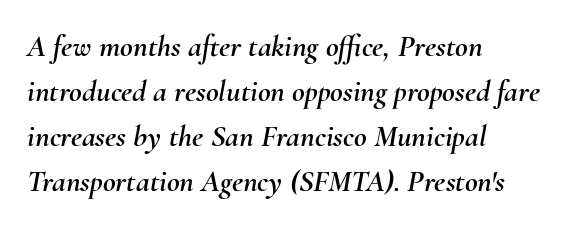
{"italic": "yes", "lean": "right", "slant_degrees": 10, "width": "normal", "stroke_contrast": "medium", "x_height": "small", "monospaced": "no", "underline": "no", "align": "left", "line_spacing": "normal", "line_spacing_ratio": 1.45, "letter_spacing": "normal", "letter_spacing_em": 0.0, "glyph_px": 31}
